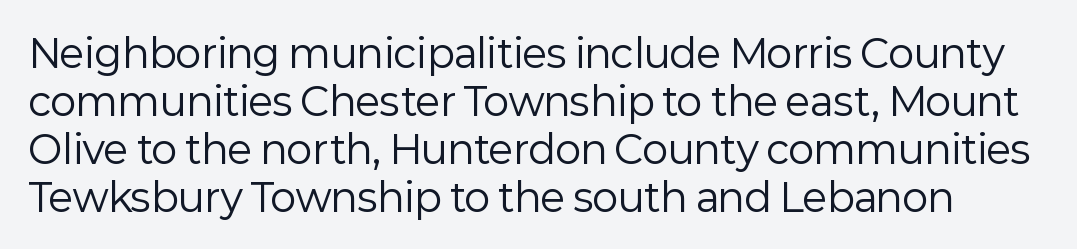
Q: Is the text bold? A: No.
Q: Is the text italic (slanted)? A: No, it is upright.
Q: Is the typeface a serif or a sans-serif typeface? A: Sans-serif.
Q: Is the text underlined? A: No.
Q: Is the spacing between letters normal or unusually wide? A: Normal.
Q: Width (condensed, normal, or wide)? A: Normal.
Q: Stroke contrast? A: Low.
Q: x-height? A: Medium.
Q: Monospaced? A: No.
